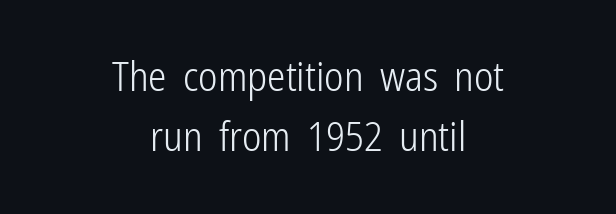
Q: Is the text bold? A: No.
Q: Is the text italic (slanted)? A: No, it is upright.
Q: Is the typeface a serif or a sans-serif typeface? A: Sans-serif.
Q: Is the text underlined? A: No.
Q: How is the paragraph aligned? A: Centered.
Q: Is the spacing between letters normal or unusually wide? A: Normal.
Q: Is the spacing between lines tight, normal or loose? A: Normal.
Q: Width (condensed, normal, or wide)? A: Condensed.
Q: Stroke contrast? A: Low.
Q: x-height? A: Medium.
Q: Monospaced? A: No.
